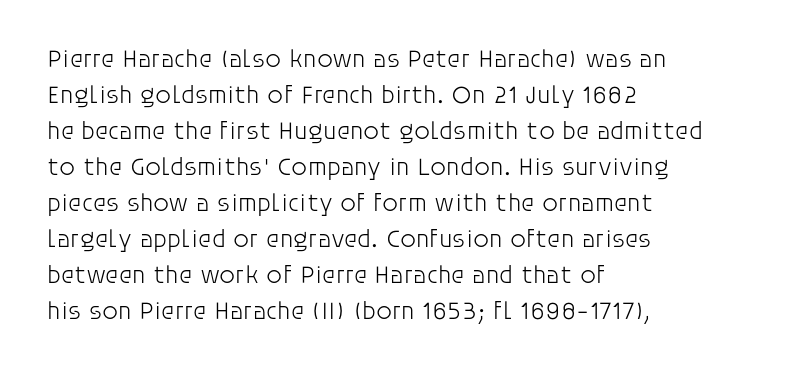
The rendering anchors every line to the left-hand side. Words appear dense and cohesive because spacing is normal. Does the leading feel generous? No, just average. A quiet, ordinary-to-light weight characterises the typeface.
